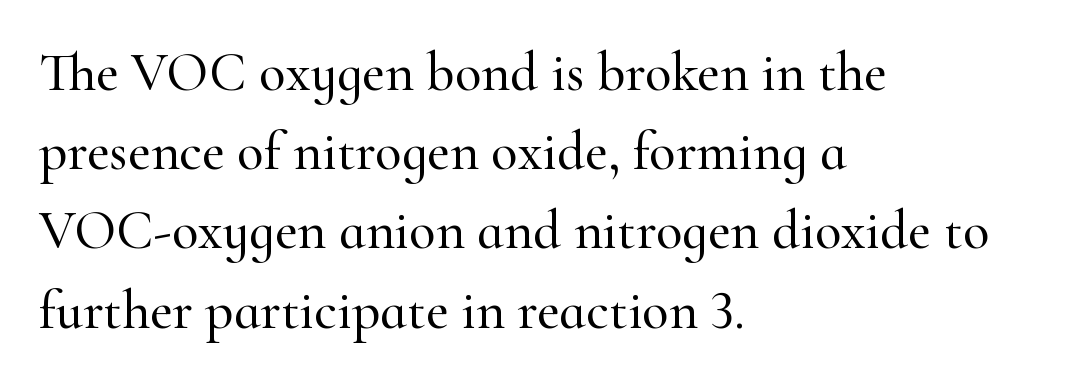
{"serif": "yes", "italic": "no", "width": "normal", "stroke_contrast": "high", "x_height": "small", "monospaced": "no", "underline": "no", "align": "left", "line_spacing": "normal", "line_spacing_ratio": 1.44, "letter_spacing": "normal", "letter_spacing_em": 0.0, "glyph_px": 55}
